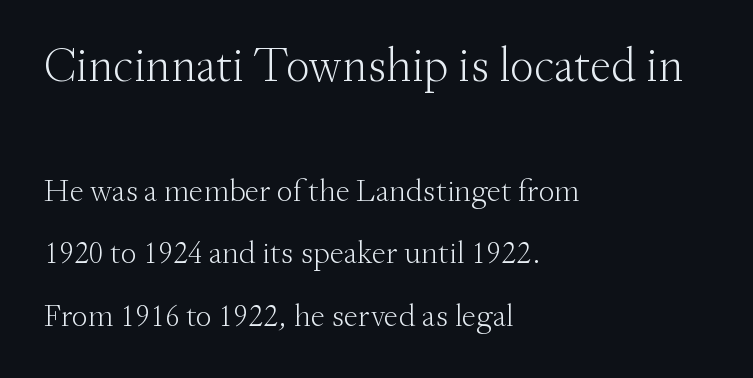
The image shows 48 px light serif type, upright; set left-aligned, loose line spacing (1.95x), normal letter spacing, not underlined; the first (top) block is 1.5x larger; medium stroke contrast and a small x-height.
